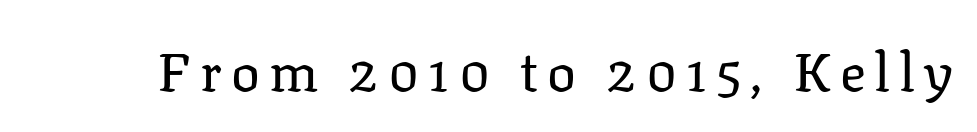
The face used here is proportionally spaced, like ordinary book or web type. Unlike a clean sans, this face finishes its strokes with serifs. Rule under the text: the space is simply empty. Summary of weight: not heavy and not bold.
